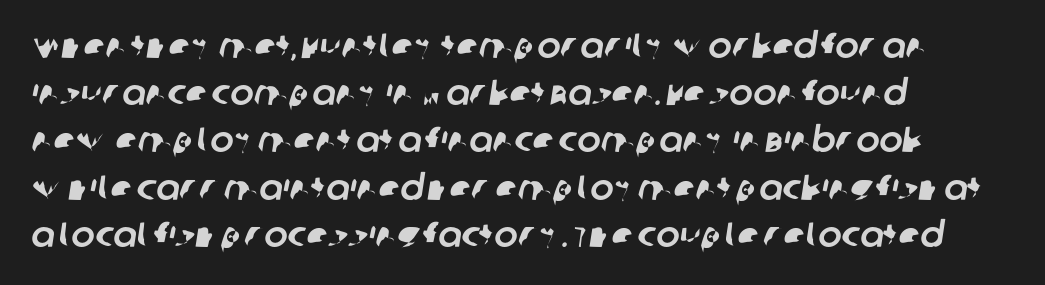
This sample is left-justified, so line endings fall wherever the words run out. This block has exactly the height ordinary leading produces. Here the designer chose a conventional face with non-uniform glyph widths. No feet cap the strokes, marking this as sans-serif type. Observe the ordinary spacing: letters are neighbours, not strangers.
